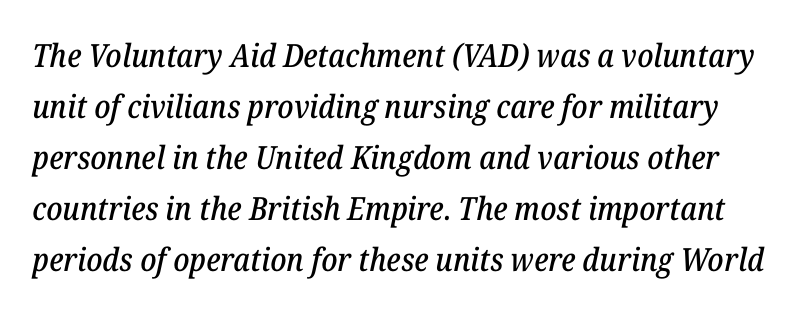
Q: Is the text italic (slanted)? A: Yes, it leans right by about 12 degrees.
Q: Is the typeface a serif or a sans-serif typeface? A: Serif.
Q: Is the text underlined? A: No.
Q: Is the spacing between letters normal or unusually wide? A: Normal.
Q: Is the spacing between lines tight, normal or loose? A: Normal.
Q: Width (condensed, normal, or wide)? A: Normal.
Q: Stroke contrast? A: Low.
Q: x-height? A: Medium.
Q: Monospaced? A: No.
